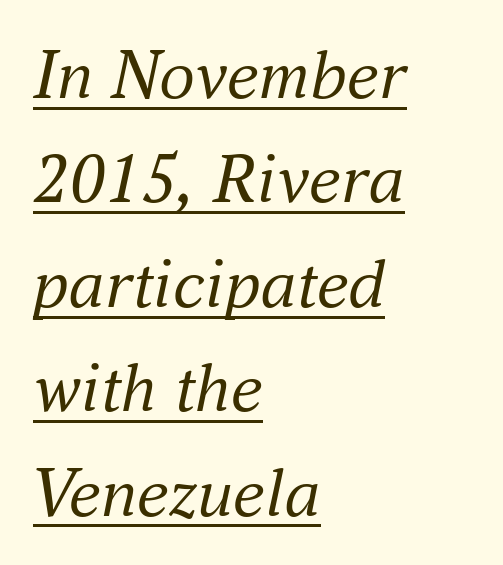
If you drew a ruler down the left edge, every line would touch it. Does extra space separate the letters? No, they use regular spacing. Underlined type. The strokes carry an ordinary text weight at most.
